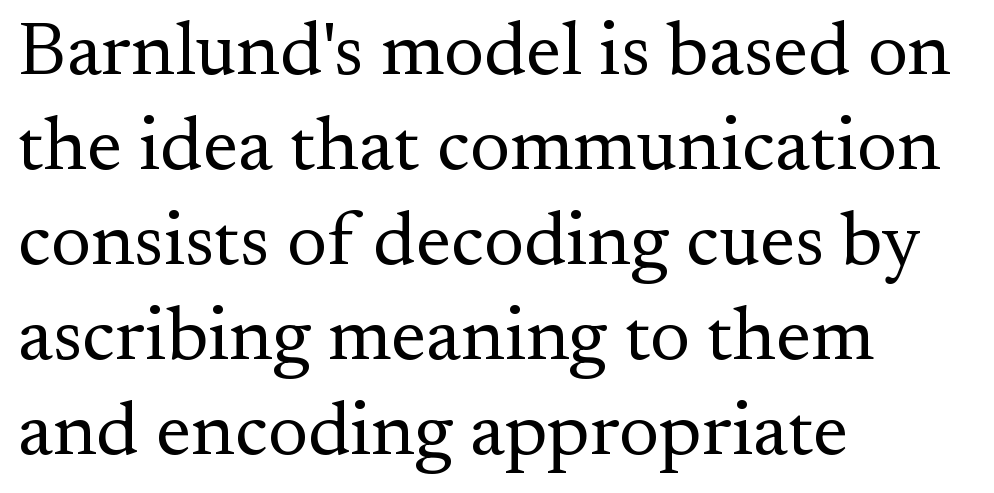
The image shows 76 px regular-weight serif type, upright; set left-aligned, normal line spacing (1.25x), normal letter spacing, not underlined; medium stroke contrast and a small x-height.
